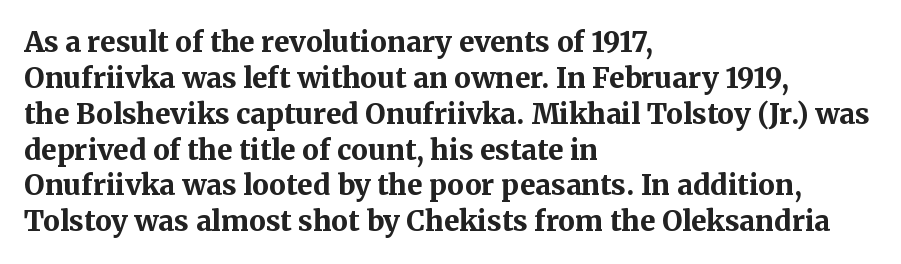
{"serif": "yes", "italic": "no", "bold": "yes", "weight": "bold", "width": "normal", "stroke_contrast": "medium", "x_height": "medium", "monospaced": "no", "underline": "no", "align": "left", "line_spacing": "normal", "line_spacing_ratio": 1.28, "letter_spacing": "normal", "letter_spacing_em": 0.0, "glyph_px": 28}
